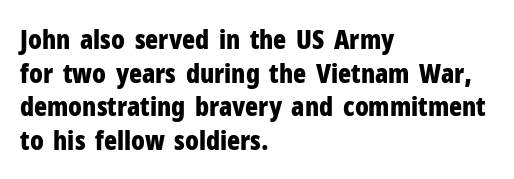
The image shows 27 px bold type, upright; set left-aligned, normal line spacing (1.25x), normal letter spacing, not underlined.
